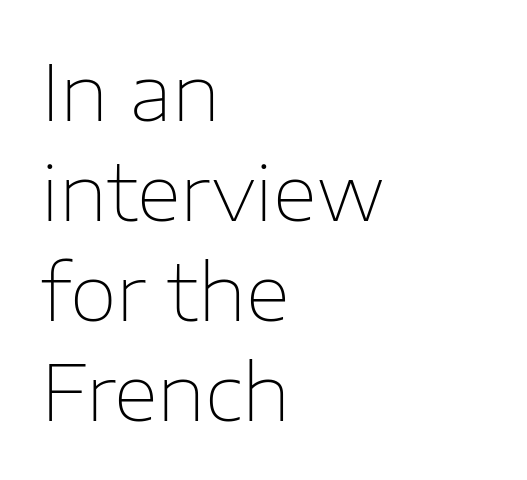
Check where the strokes stop: nothing finishes them off — pure sans. Do the characters align in a grid? No, the font is proportional. Anything drawn beneath the words? Only blank space. A student would call this left alignment; a typographer would say flush left, rag right. Vertical stems look standard width or narrower in stroke. This sample uses plain, unmodified letter spacing.
